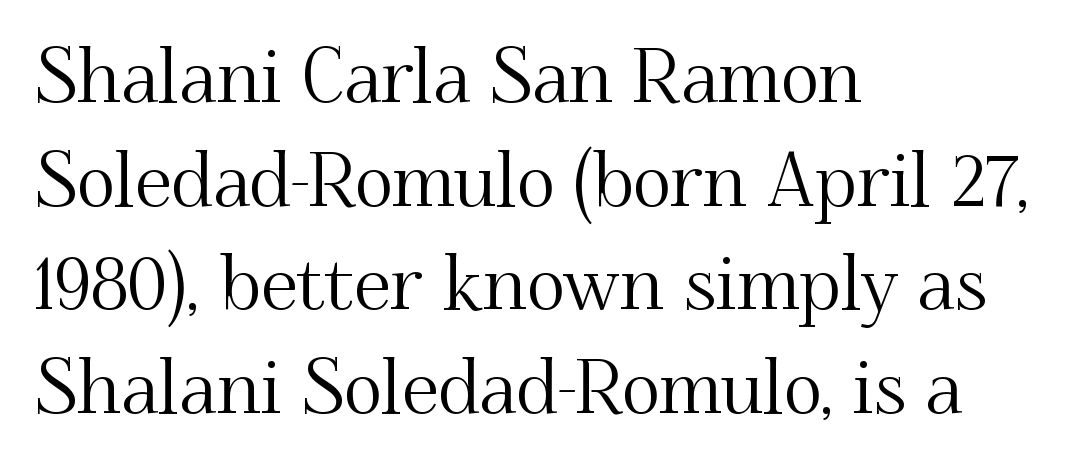
A bare baseline throughout the passage. Looks like regular typesetting: each glyph gets only the width it needs. Tracking here is standard; glyphs follow each other at the usual distance. Is this a sans? No — the strokes have serifs. Unlike italic type, these characters show no tilt at all.
